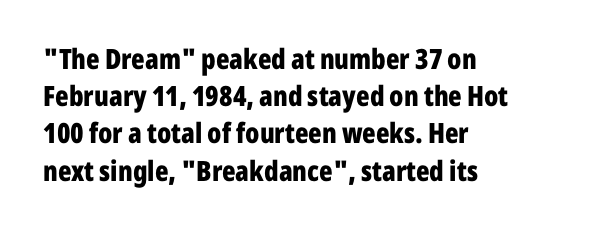
Italic? Not at all — the glyphs are vertical. Each letter keeps its own natural width here, so spacing adapts to shape. Just letters on the line, the space beneath them empty. The sample has been set heavy, in full bold. A student would call this left alignment; a typographer would say flush left, rag right.
